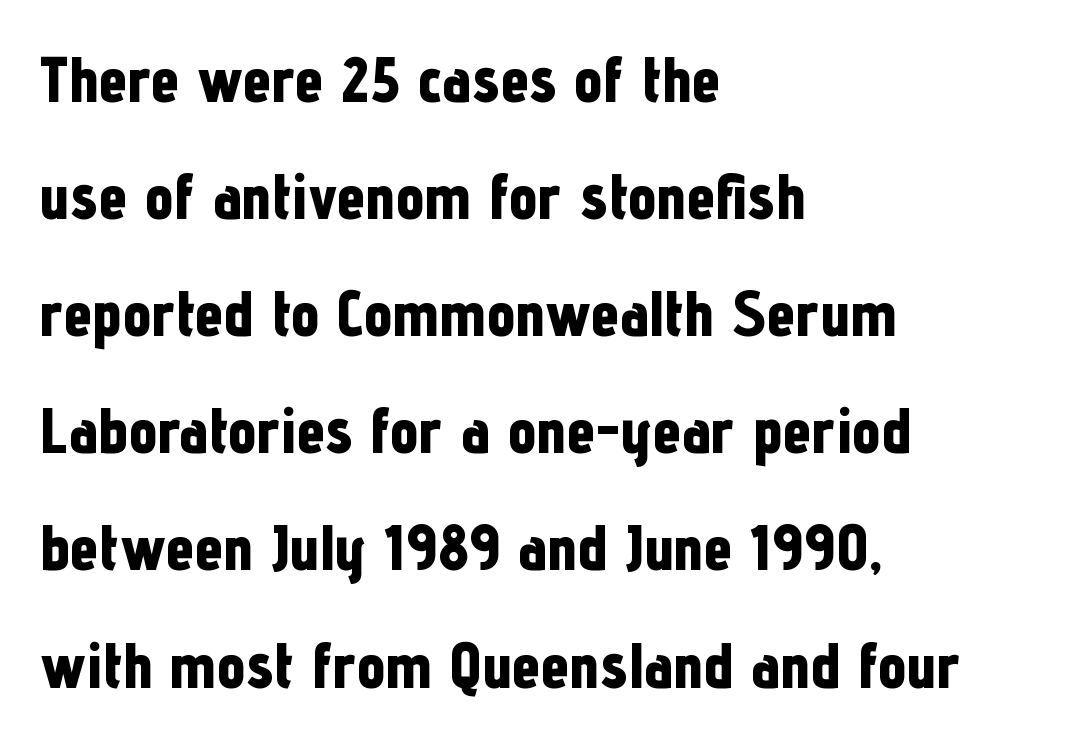
The image shows 64 px bold, condensed sans-serif type, upright; set left-aligned, line spacing 1.83x, normal letter spacing, not underlined; low stroke contrast and a medium x-height.
